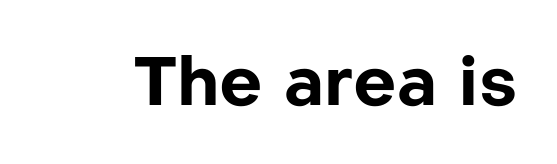
{"serif": "no", "italic": "no", "bold": "yes", "weight": "bold", "width": "normal", "stroke_contrast": "low", "x_height": "medium", "monospaced": "no", "underline": "no", "letter_spacing": "normal", "letter_spacing_em": 0.0, "glyph_px": 68}
